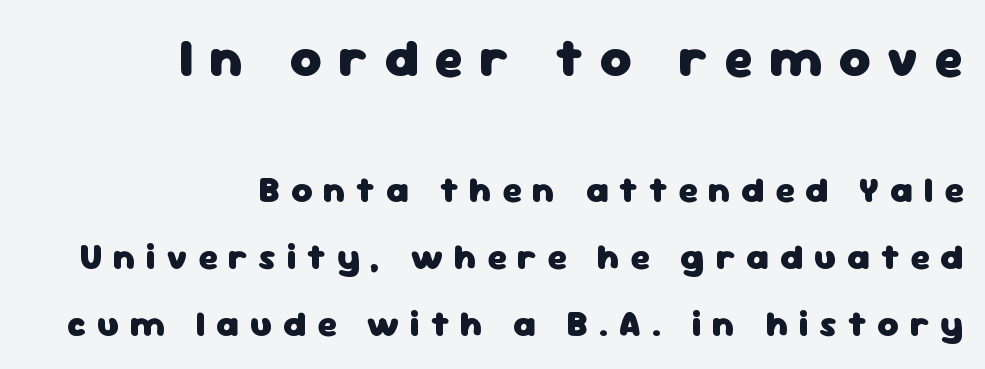
Caption: expanded tracking, letters set apart. I'd describe the lettering as bold — thick and assertive. Underlining? Definitely not there. Notice how the passage keeps a crisp vertical edge on the right only. You could not count columns in this text — the font is proportionally spaced. The more generous point size was reserved for the upper chunk.
